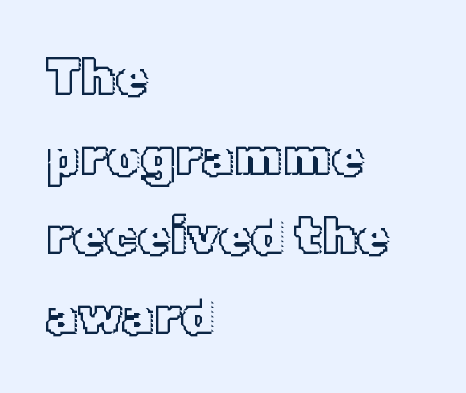
The image shows 52 px text type, upright; set left-aligned, normal line spacing (1.53x), normal letter spacing, not underlined; a medium x-height.
